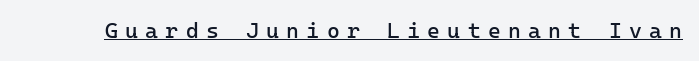
The line texture is sparse and dotted thanks to wide tracking. Vertical stems look standard width or narrower in stroke. You can tell it's not italic because the verticals are truly vertical. Underline: present.
